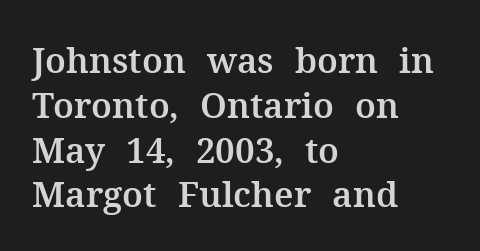
The image shows 35 px serif type, upright; set left-aligned, normal line spacing (1.28x), normal letter spacing, not underlined; medium stroke contrast and a medium x-height.
